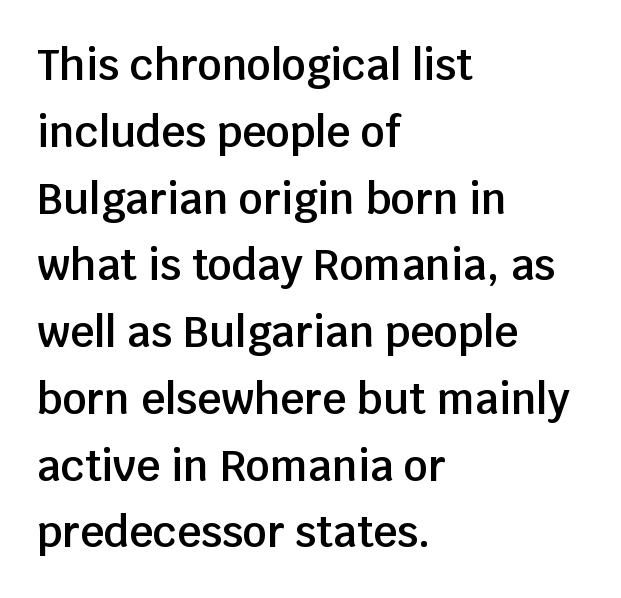
Looks like regular typesetting: each glyph gets only the width it needs. Strokes here are thickened, but only to semibold level. Line beginnings align vertically; line endings do not. Notice how the stems are strictly vertical — no italics here.
